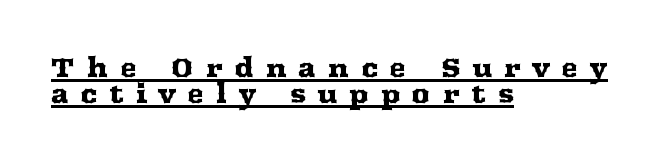
The image shows 26 px text type, upright; set left-aligned, tight line spacing (1.0x), unusually wide letter spacing (+0.45 em), underlined.
